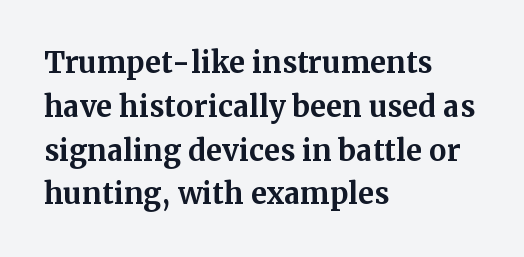
Q: Is the text bold? A: Yes.
Q: Is the text italic (slanted)? A: No, it is upright.
Q: Is the typeface a serif or a sans-serif typeface? A: Serif.
Q: Is the text underlined? A: No.
Q: How is the paragraph aligned? A: Left-aligned.
Q: Is the spacing between letters normal or unusually wide? A: Normal.
Q: Is the spacing between lines tight, normal or loose? A: Normal.
Q: Width (condensed, normal, or wide)? A: Normal.
Q: Stroke contrast? A: Medium.
Q: x-height? A: Medium.
Q: Monospaced? A: No.
